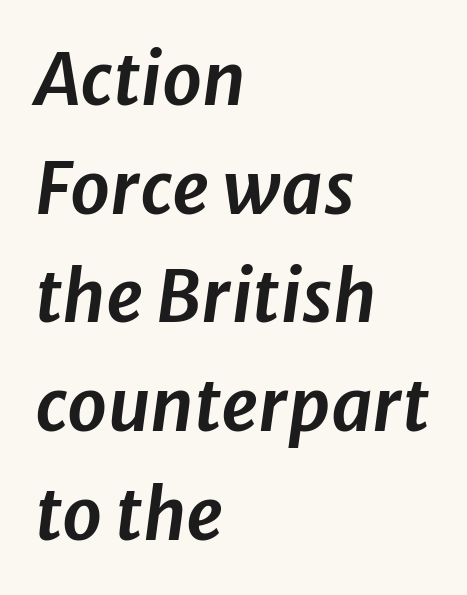
The image shows 71 px text type, italic (leaning right); set left-aligned, normal line spacing (1.53x), normal letter spacing, not underlined; low stroke contrast and a medium x-height.
